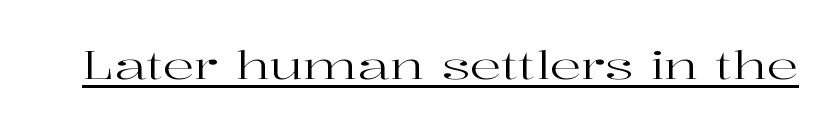
Emphasis is given by a line drawn under the lettering. Observe the ordinary spacing: letters are neighbours, not strangers. Weight: in the light-to-regular range. Think of a printed novel: that variable character pitch is what you see here. Type style note: has serifs. Characters remain perfectly vertical along every line.
